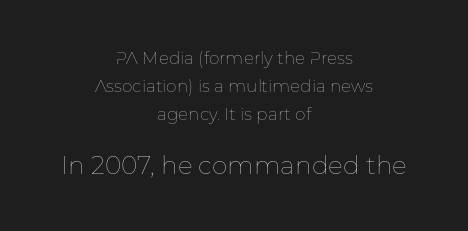
The image shows 25 px text type, upright; set centered, normal line spacing (1.65x), normal letter spacing, not underlined; the second (bottom) block is 1.47x larger.
